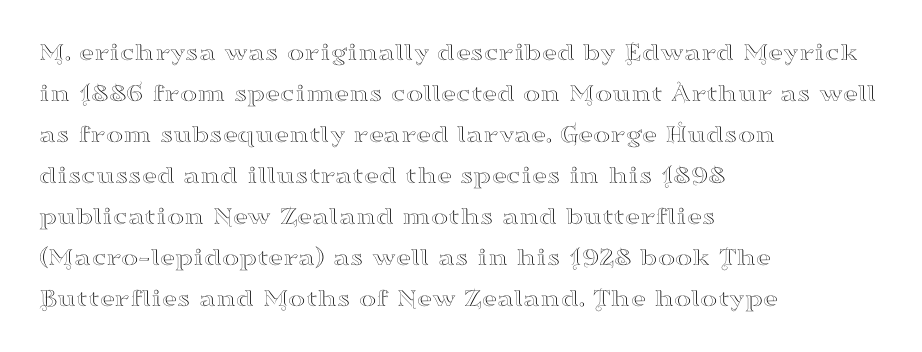
The image shows 26 px text type, upright; set left-aligned, normal line spacing (1.58x), normal letter spacing, not underlined.
